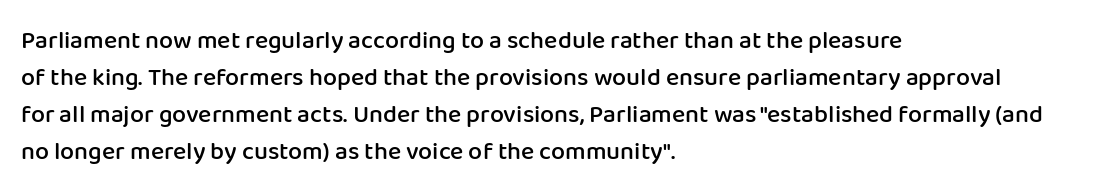
Q: Is the text bold? A: Semi-bold.
Q: Is the text italic (slanted)? A: No, it is upright.
Q: Is the text underlined? A: No.
Q: How is the paragraph aligned? A: Left-aligned.
Q: Is the spacing between letters normal or unusually wide? A: Normal.
Q: Is the spacing between lines tight, normal or loose? A: Normal.
